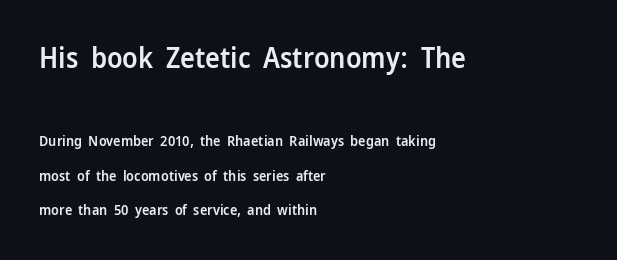
{"serif": "no", "italic": "no", "bold": "semi", "weight": "semibold", "width": "normal", "stroke_contrast": "low", "x_height": "medium", "monospaced": "no", "underline": "no", "align": "left", "line_spacing": "loose", "line_spacing_ratio": 2.48, "letter_spacing": "normal", "letter_spacing_em": 0.0, "larger_block": "first", "size_ratio": 2.0, "glyph_px": 28}
